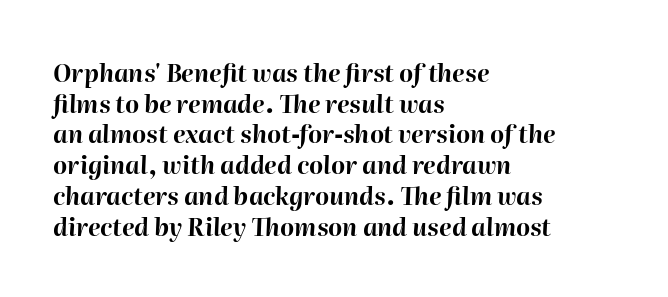
Q: Is the text bold? A: Yes.
Q: Is the text italic (slanted)? A: Yes, it leans right by about 2 degrees.
Q: Is the text underlined? A: No.
Q: How is the paragraph aligned? A: Left-aligned.
Q: Is the spacing between letters normal or unusually wide? A: Normal.
Q: Is the spacing between lines tight, normal or loose? A: Normal.
